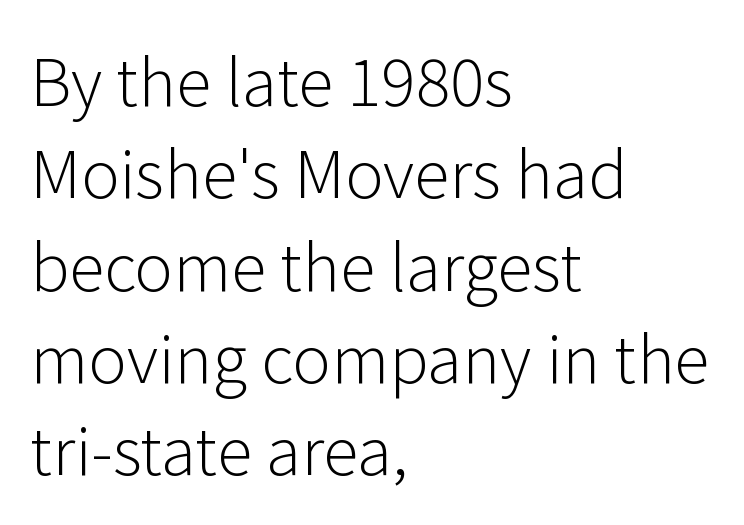
The passage shown is not underscored anywhere. To sum up the face: it is a sans, with no serifs. Note the varied advance widths — an 'i' is clearly narrower than an 'm'. The letters stand upright; this is a roman face. Nothing unusual about the tracking: characters are spaced as the font intends. The typesetting does not lean heavy: it is not bold.
